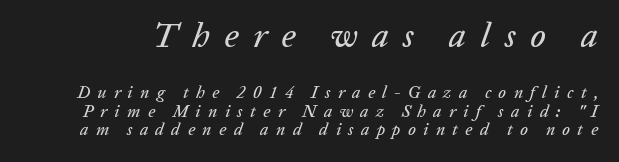
Notice how descenders almost collide with the ascenders below — that's tight leading. The upper block of text is set noticeably larger than the block beneath it. There's an unmistakable incline to the writing here. Do the characters align in a grid? No, the font is proportional. Any mark beneath the type? The region is blank. The line texture is sparse and dotted thanks to wide tracking.
